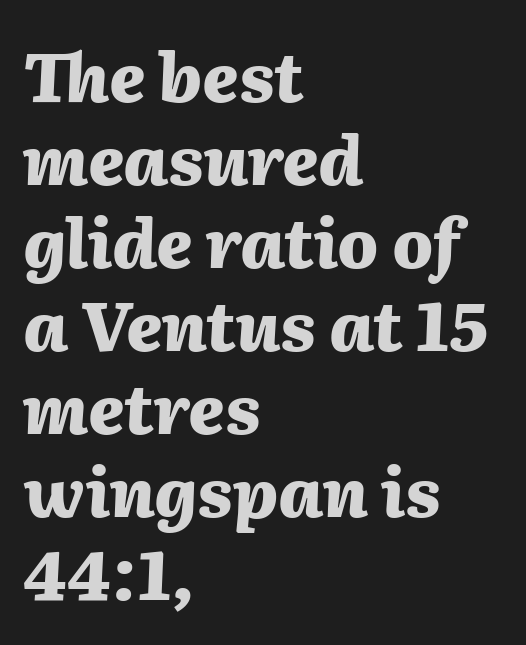
Q: Is the text bold? A: Yes.
Q: Is the text italic (slanted)? A: Yes, it leans right by about 2 degrees.
Q: Is the text underlined? A: No.
Q: How is the paragraph aligned? A: Left-aligned.
Q: Is the spacing between letters normal or unusually wide? A: Normal.
Q: Width (condensed, normal, or wide)? A: Normal.
Q: Stroke contrast? A: Medium.
Q: x-height? A: Medium.
Q: Monospaced? A: No.
